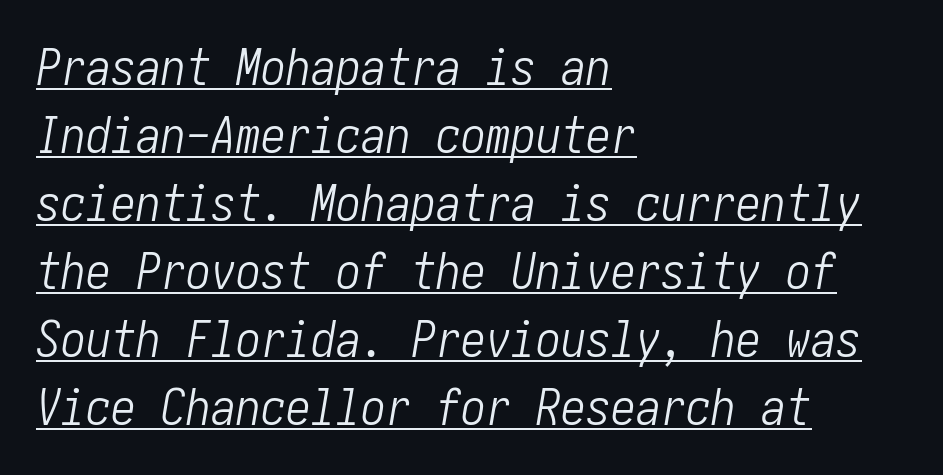
The image shows 50 px light, condensed type, italic (leaning right); set left-aligned, normal line spacing (1.36x), normal letter spacing, underlined; low stroke contrast and a medium x-height.
